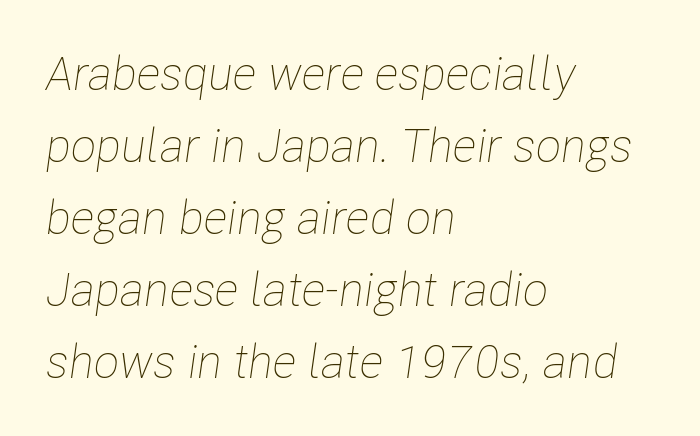
The letterforms sit at book weight or below. Evenly set lines give the paragraph a standard silhouette. Between one letter and the next there's only the usual sliver of space. You can tell it's italic because the verticals aren't actually vertical.
